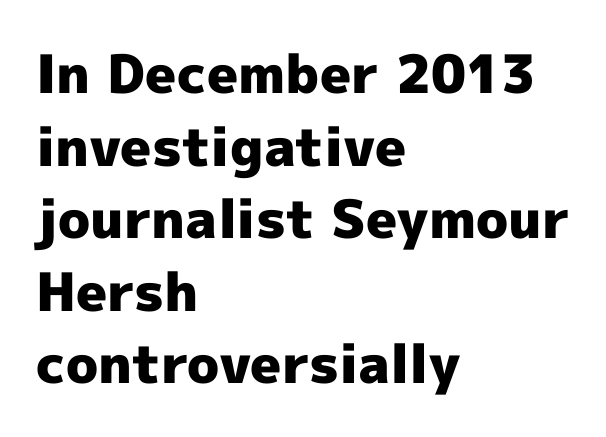
{"serif": "no", "italic": "no", "bold": "yes", "weight": "heavy", "width": "normal", "x_height": "medium", "monospaced": "no", "underline": "no", "align": "left", "line_spacing": "normal", "line_spacing_ratio": 1.37, "letter_spacing": "normal", "letter_spacing_em": 0.0, "glyph_px": 53}
